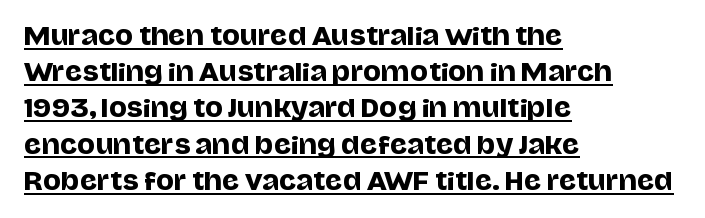
The image shows 24 px text type, upright; set left-aligned, normal line spacing (1.51x), normal letter spacing, underlined.
